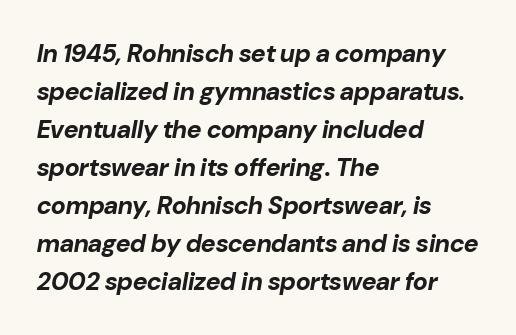
{"italic": "yes", "lean": "right", "slant_degrees": 10, "bold": "yes", "underline": "no", "align": "left", "line_spacing": "normal", "line_spacing_ratio": 1.52, "letter_spacing": "normal", "letter_spacing_em": 0.0, "glyph_px": 25}
